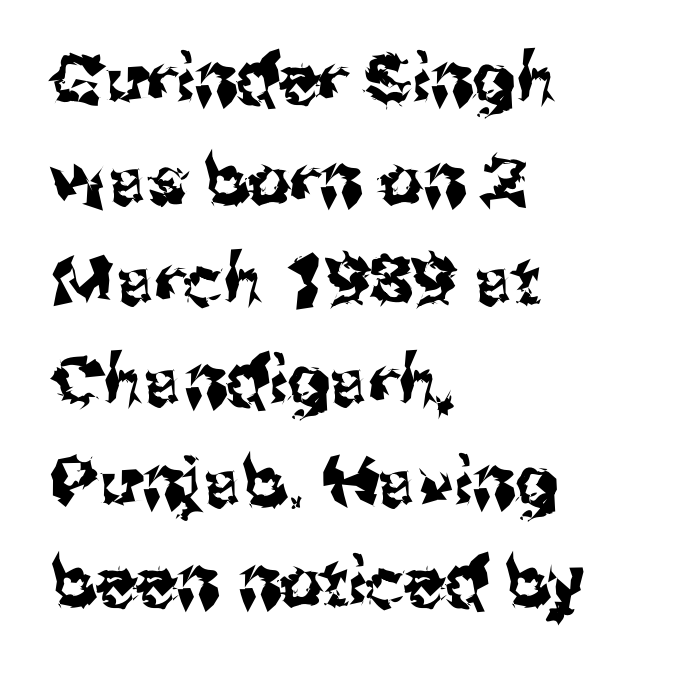
{"serif": "no", "italic": "no", "width": "normal", "stroke_contrast": "medium", "x_height": "medium", "monospaced": "no", "underline": "no", "align": "left", "line_spacing": "normal", "line_spacing_ratio": 1.48, "letter_spacing": "normal", "letter_spacing_em": 0.0, "glyph_px": 68}
